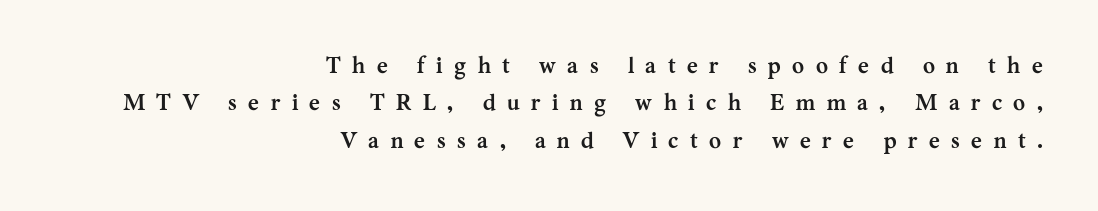
Q: Is the text bold? A: Yes.
Q: Is the text italic (slanted)? A: No, it is upright.
Q: Is the text underlined? A: No.
Q: How is the paragraph aligned? A: Right-aligned.
Q: Is the spacing between letters normal or unusually wide? A: Unusually wide.
Q: Is the spacing between lines tight, normal or loose? A: Normal.
